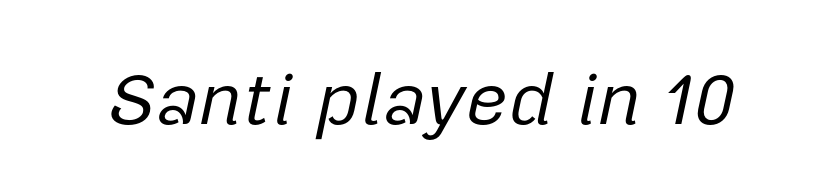
These lines keep a tight, regular rhythm from letter to letter. The passage shown is not bold in any degree. The letters advance in unequal steps, a hallmark of proportional type. Honestly, there is no underline to notice here at all. When letters slant like this, we call the style italic.
